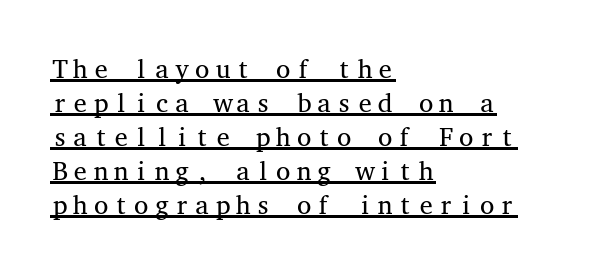
Q: Is the text bold? A: No.
Q: Is the text italic (slanted)? A: No, it is upright.
Q: Is the text underlined? A: Yes.
Q: How is the paragraph aligned? A: Left-aligned.
Q: Is the spacing between letters normal or unusually wide? A: Normal.
Q: Is the spacing between lines tight, normal or loose? A: Normal.
